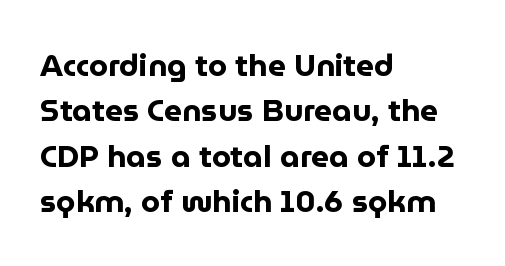
The image shows 31 px bold sans-serif type, upright; set left-aligned, normal line spacing (1.46x), normal letter spacing, not underlined; low stroke contrast and a medium x-height.
